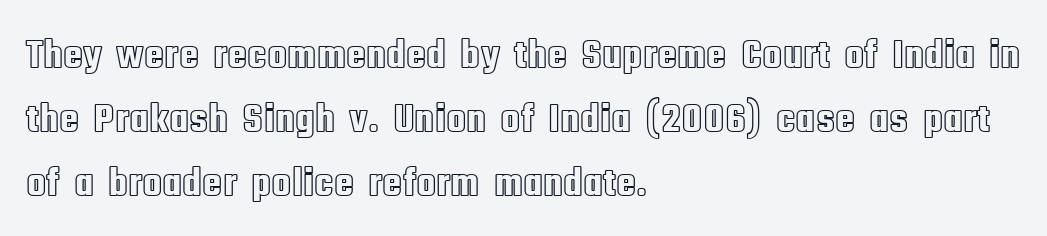
The image shows 41 px condensed type, upright; set left-aligned, normal line spacing (1.56x), normal letter spacing, not underlined; a large x-height.
